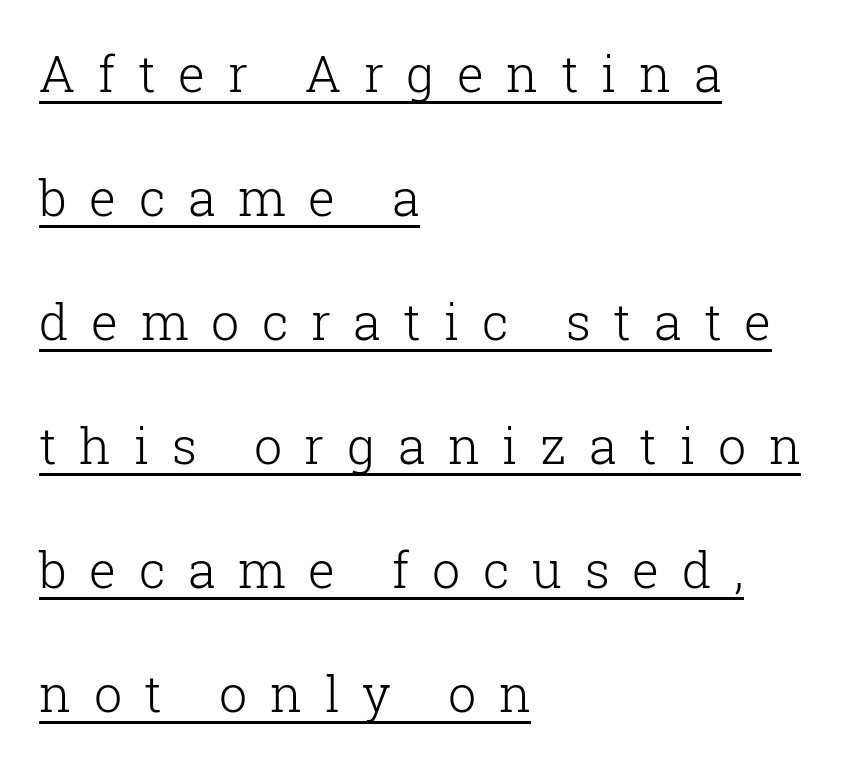
The image shows 50 px light serif type, upright; set left-aligned, loose line spacing (2.48x), unusually wide letter spacing (+0.45 em), underlined; low stroke contrast and a medium x-height.
